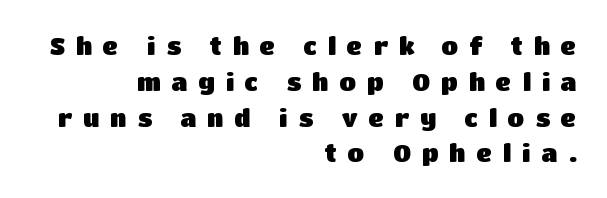
Quick note: not italic, upright. Check the space under the baseline: it is left empty. In terms of letterspacing, this is a distinctly airy, spread setting. Strong, thick strokes mark this as bold type.
